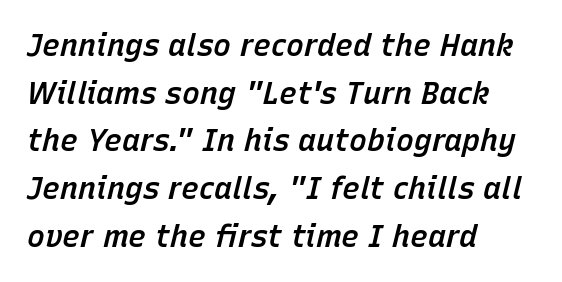
Q: Is the text bold? A: Semi-bold.
Q: Is the text italic (slanted)? A: Yes, it leans right by about 15 degrees.
Q: Is the text underlined? A: No.
Q: How is the paragraph aligned? A: Left-aligned.
Q: Is the spacing between letters normal or unusually wide? A: Normal.
Q: Is the spacing between lines tight, normal or loose? A: Normal.
Q: Width (condensed, normal, or wide)? A: Normal.
Q: Stroke contrast? A: Low.
Q: x-height? A: Medium.
Q: Monospaced? A: No.
